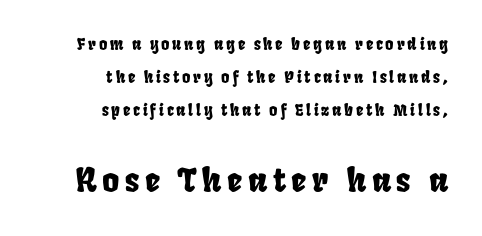
The image shows 33 px condensed type; set right-aligned, loose line spacing (2.06x), not underlined; the second (bottom) block is 2.06x larger; low stroke contrast and a large x-height.
